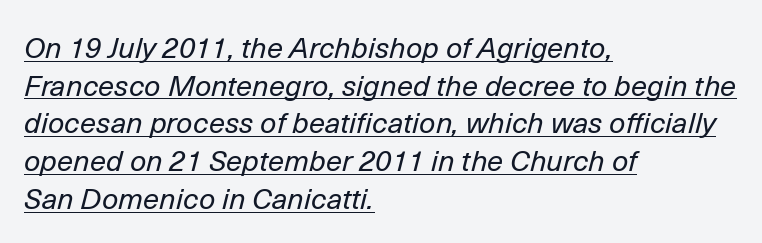
{"italic": "yes", "lean": "right", "slant_degrees": 14, "bold": "no", "weight": "regular", "width": "normal", "stroke_contrast": "low", "x_height": "medium", "monospaced": "no", "underline": "yes", "align": "left", "line_spacing": "normal", "line_spacing_ratio": 1.3, "letter_spacing": "normal", "letter_spacing_em": 0.0, "glyph_px": 29}
